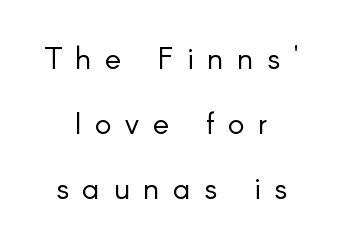
It's the straight-up-and-down kind of type. The horizontal fit of the characters is loose and conspicuously gappy. The passage shown stacks its lines with a broad gap. Is the type heavy? It reads as light-to-regular instead. Does the type have serifs? No, each stem ends abruptly. The whitespace from short lines is split evenly between both sides.
